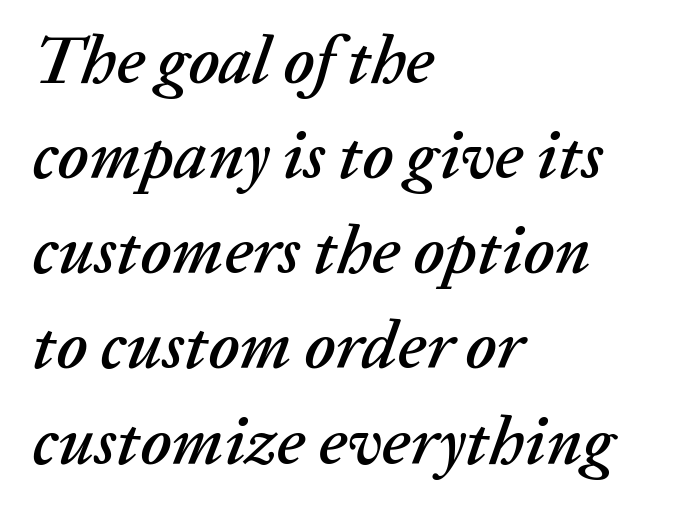
Q: Is the text italic (slanted)? A: Yes, it leans right by about 20 degrees.
Q: Is the text underlined? A: No.
Q: How is the paragraph aligned? A: Left-aligned.
Q: Is the spacing between letters normal or unusually wide? A: Normal.
Q: Is the spacing between lines tight, normal or loose? A: Normal.
Q: Width (condensed, normal, or wide)? A: Normal.
Q: Stroke contrast? A: Low.
Q: x-height? A: Medium.
Q: Monospaced? A: No.
